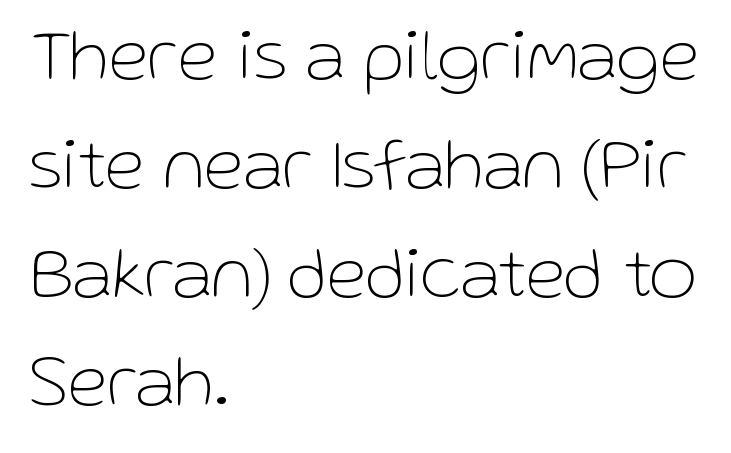
The image shows 73 px thin sans-serif type, upright; set left-aligned, normal line spacing (1.49x), normal letter spacing, not underlined; low stroke contrast and a medium x-height.
